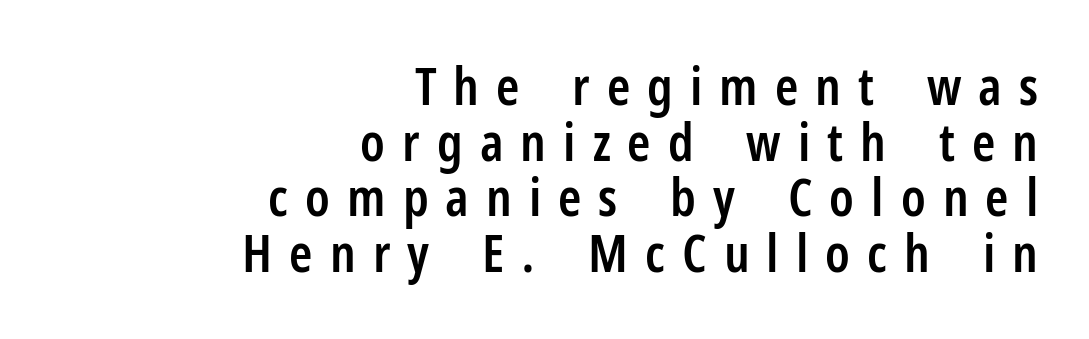
Check under the words: just untouched page. The typesetter chose a ragged-left arrangement here. Spacing between characters has been opened up far beyond the box default. Italic: no, the glyphs are upright roman. Proportional: the letters do not fall into vertical columns. A semibold gives these letters moderate extra thickness, short of bold.
